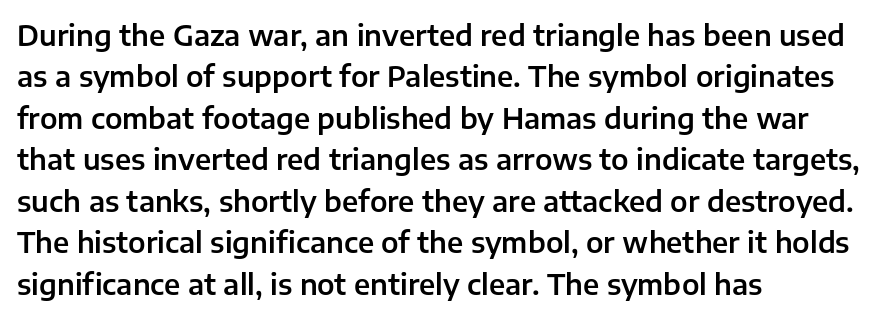
The image shows 28 px sans-serif type, upright; set left-aligned, normal line spacing (1.48x), normal letter spacing, not underlined; low stroke contrast and a medium x-height.
